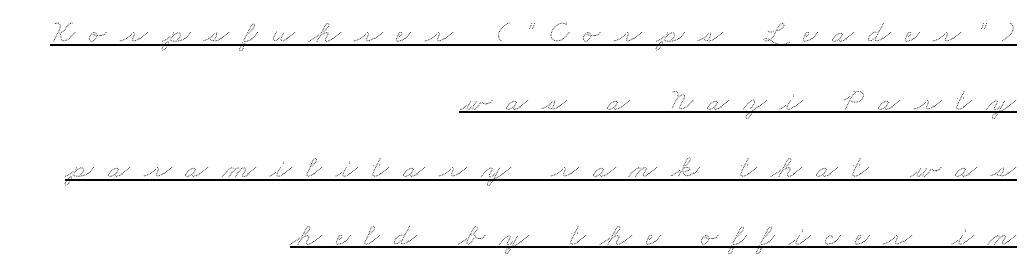
Q: Is the text underlined? A: Yes.
Q: How is the paragraph aligned? A: Right-aligned.
Q: Is the spacing between letters normal or unusually wide? A: Unusually wide.
Q: Is the spacing between lines tight, normal or loose? A: Loose.
Q: Width (condensed, normal, or wide)? A: Wide.
Q: Stroke contrast? A: Low.
Q: x-height? A: Small.
Q: Monospaced? A: No.
